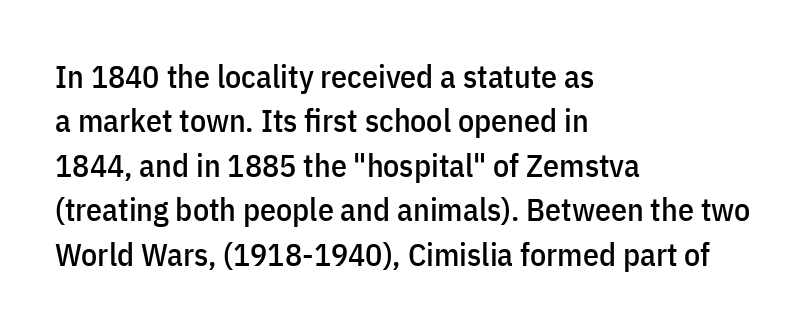
{"serif": "no", "italic": "no", "width": "condensed", "stroke_contrast": "low", "x_height": "medium", "monospaced": "no", "underline": "no", "align": "left", "line_spacing": "normal", "line_spacing_ratio": 1.39, "letter_spacing": "normal", "letter_spacing_em": 0.0, "glyph_px": 32}
